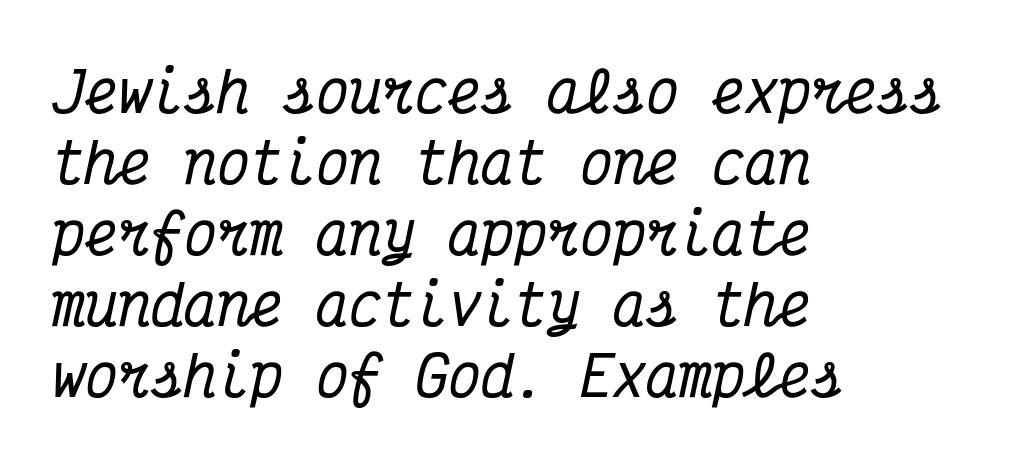
Q: Is the text italic (slanted)? A: Yes, it leans right by about 12 degrees.
Q: Is the typeface a serif or a sans-serif typeface? A: Serif.
Q: Is the text underlined? A: No.
Q: How is the paragraph aligned? A: Left-aligned.
Q: Is the spacing between letters normal or unusually wide? A: Normal.
Q: Is the spacing between lines tight, normal or loose? A: Normal.
Q: Width (condensed, normal, or wide)? A: Condensed.
Q: Stroke contrast? A: Medium.
Q: x-height? A: Medium.
Q: Monospaced? A: Yes.
